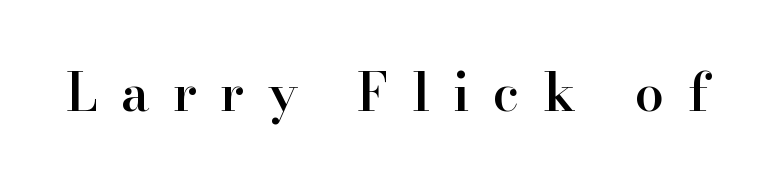
Characters remain perfectly vertical along every line. No word sits above an underline. The font family rendered here belongs to the serif group. Every letter is mildly thick-stroked: semibold rather than bold. Characters follow at a spacing far wider than the type designer built in. Think of a printed novel: that variable character pitch is what you see here.
